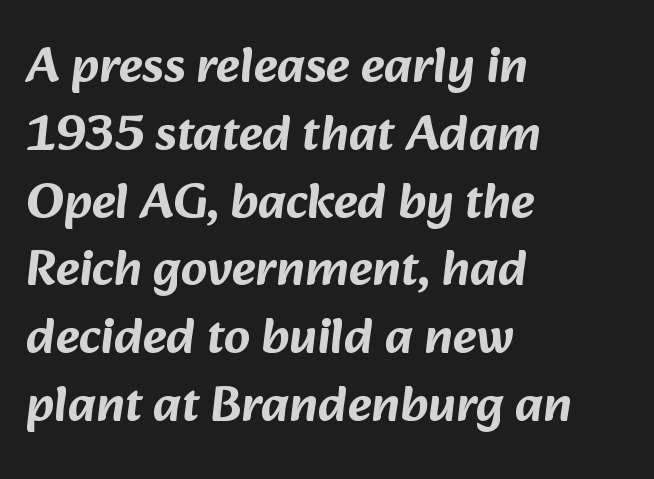
The image shows 51 px sans-serif type; set left-aligned, normal line spacing (1.33x), normal letter spacing, not underlined; low stroke contrast and a medium x-height.
